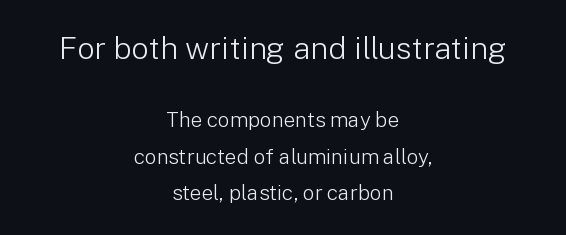
{"serif": "no", "italic": "no", "bold": "no", "weight": "light", "width": "normal", "stroke_contrast": "low", "x_height": "medium", "monospaced": "no", "underline": "no", "align": "center", "line_spacing_ratio": 1.73, "letter_spacing": "normal", "letter_spacing_em": 0.0, "larger_block": "first", "size_ratio": 1.48, "glyph_px": 31}
